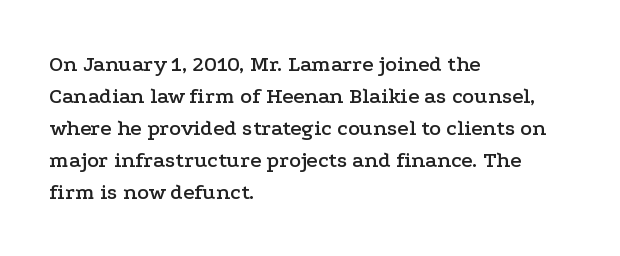
Q: Is the text italic (slanted)? A: No, it is upright.
Q: Is the text underlined? A: No.
Q: How is the paragraph aligned? A: Left-aligned.
Q: Is the spacing between letters normal or unusually wide? A: Normal.
Q: Is the spacing between lines tight, normal or loose? A: Normal.
